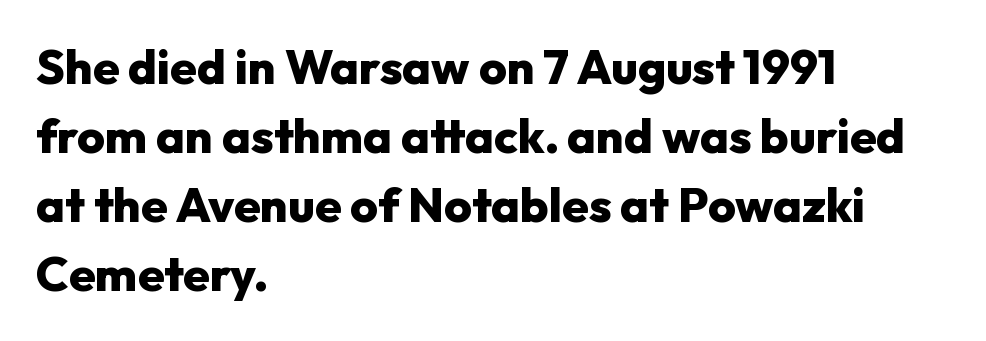
The image shows 48 px heavy sans-serif type, upright; set left-aligned, normal line spacing (1.44x), normal letter spacing, not underlined; low stroke contrast and a medium x-height.
